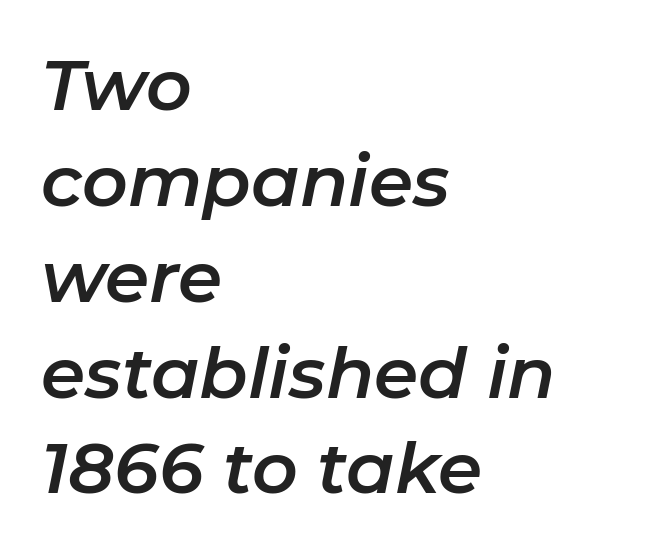
Q: Is the text italic (slanted)? A: Yes, it leans right by about 11 degrees.
Q: Is the text underlined? A: No.
Q: How is the paragraph aligned? A: Left-aligned.
Q: Is the spacing between letters normal or unusually wide? A: Normal.
Q: Is the spacing between lines tight, normal or loose? A: Normal.
Q: Width (condensed, normal, or wide)? A: Normal.
Q: Stroke contrast? A: Low.
Q: x-height? A: Medium.
Q: Monospaced? A: No.
